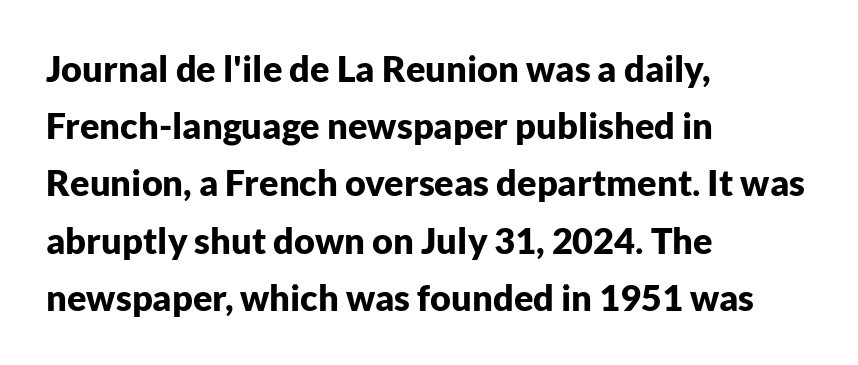
{"serif": "no", "italic": "no", "bold": "yes", "weight": "bold", "width": "normal", "stroke_contrast": "low", "x_height": "medium", "monospaced": "no", "underline": "no", "align": "left", "line_spacing": "normal", "line_spacing_ratio": 1.59, "letter_spacing": "normal", "letter_spacing_em": 0.0, "glyph_px": 36}
